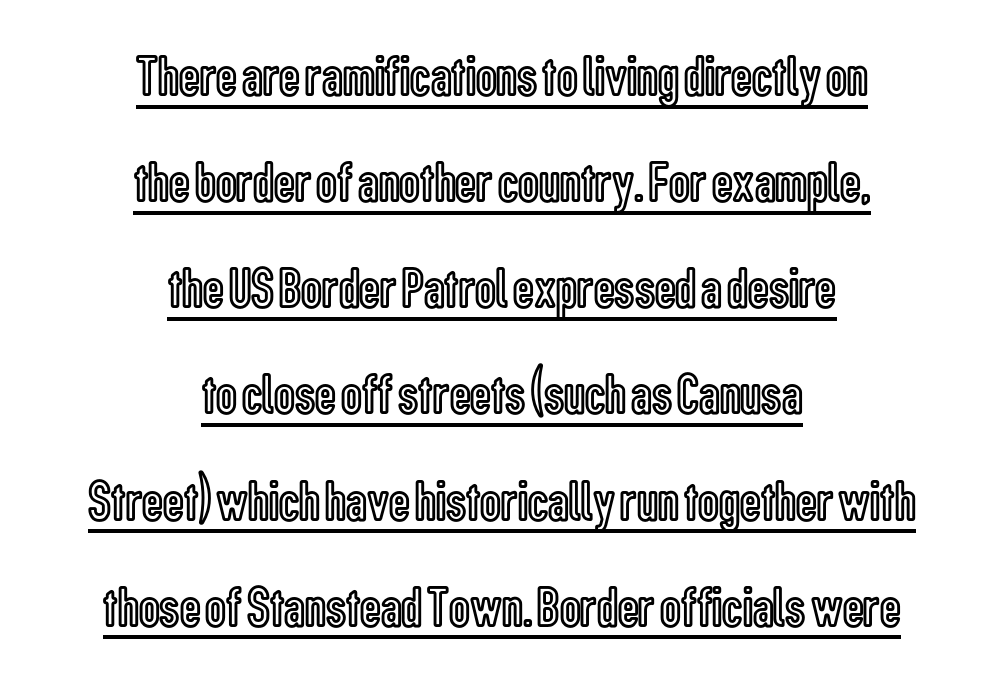
{"italic": "no", "width": "condensed", "x_height": "medium", "monospaced": "no", "underline": "yes", "align": "center", "line_spacing_ratio": 1.83, "letter_spacing": "normal", "letter_spacing_em": 0.0, "glyph_px": 58}
